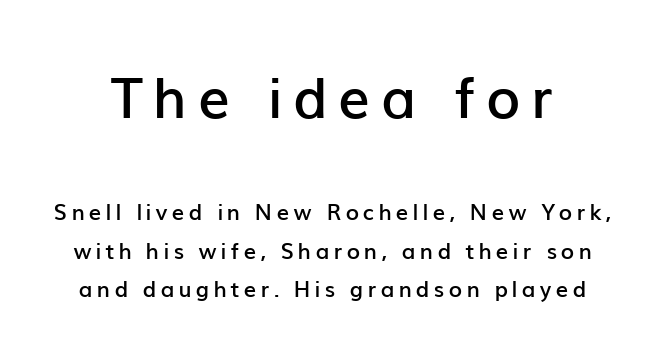
The image shows 56 px semibold sans-serif type, upright; set line spacing 1.74x, not underlined; the first (top) block is 2.55x larger; low stroke contrast and a medium x-height.
